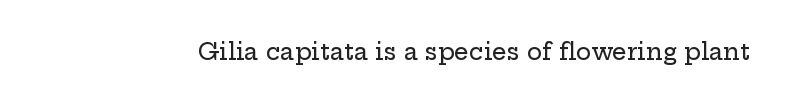
Q: Is the text italic (slanted)? A: No, it is upright.
Q: Is the text underlined? A: No.
Q: Is the spacing between letters normal or unusually wide? A: Normal.
